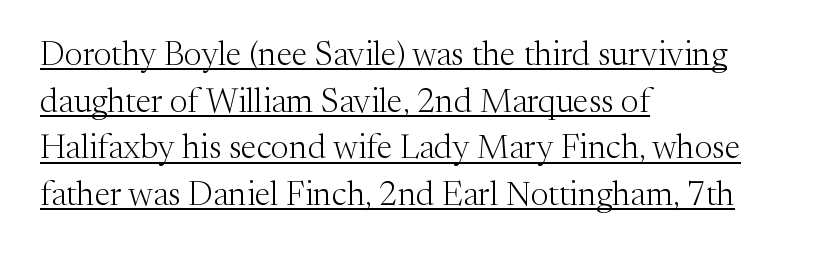
Old-style or modern, the face here clearly has serifs. The words here are underlined. This rendering uses left alignment, leaving the right contour irregular. The letters look calm and open, with moderate or lighter stems. A typesetter would call this zero additional tracking.
